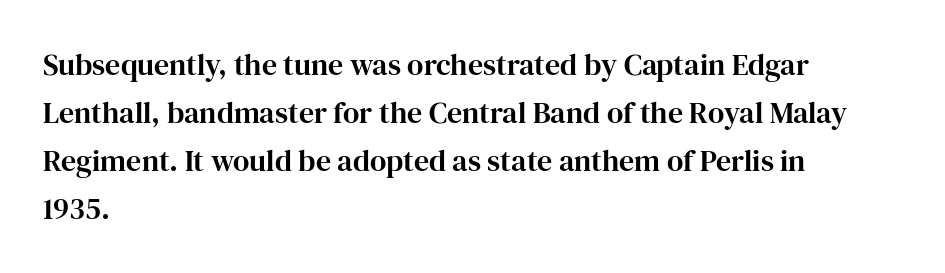
Q: Is the text italic (slanted)? A: No, it is upright.
Q: Is the typeface a serif or a sans-serif typeface? A: Serif.
Q: Is the text underlined? A: No.
Q: How is the paragraph aligned? A: Left-aligned.
Q: Is the spacing between letters normal or unusually wide? A: Normal.
Q: Is the spacing between lines tight, normal or loose? A: Normal.
Q: Width (condensed, normal, or wide)? A: Normal.
Q: Stroke contrast? A: High.
Q: x-height? A: Medium.
Q: Monospaced? A: No.
